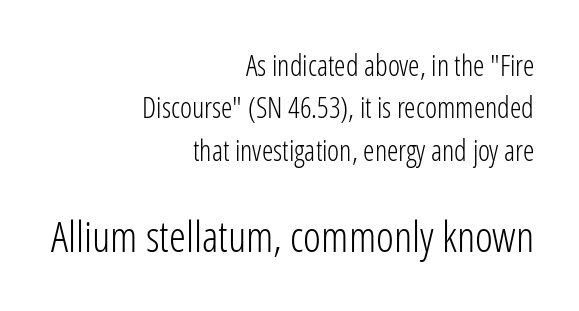
Observe the absence of serifs on each vertical stroke in this sample. Varying glyph widths throughout — classic text-font behaviour. Does the copy run flush right? Yes — the right margin is perfectly even. In this sample the second text group is rendered at the bigger scale. Notice how descenders clear the ascenders below comfortably — that's standard leading. Weight: regular or lighter.
